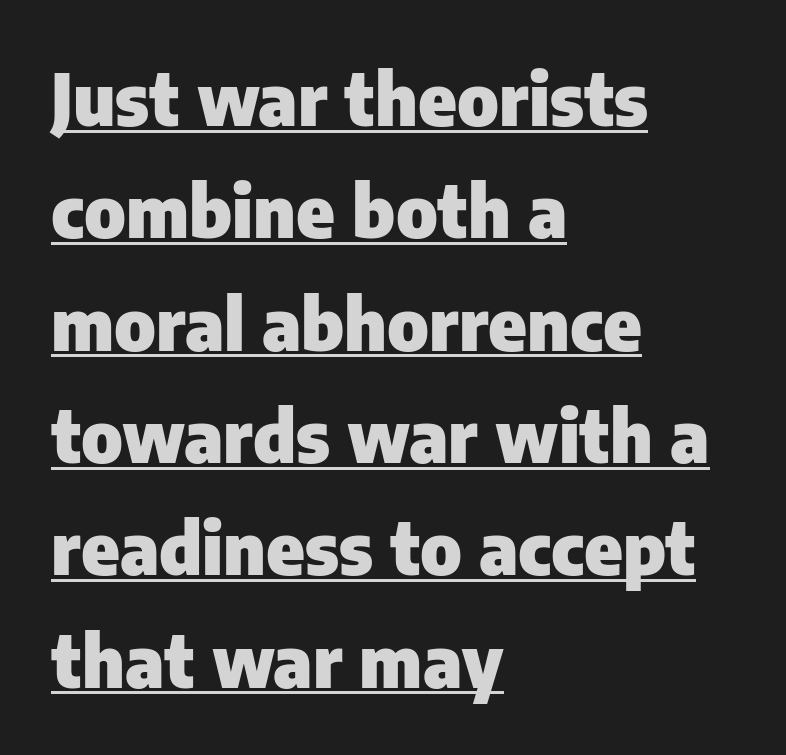
Each glyph is drawn with heavy, bold strokes. Look at the bottom of the vertical strokes: they stop flat, with no serifs. Notice how a bar underscores the lettering throughout. Posture: straight, roman, zero tilt. Characters follow at the spacing the type designer built in. Each letter keeps its own natural width here, so spacing adapts to shape.
